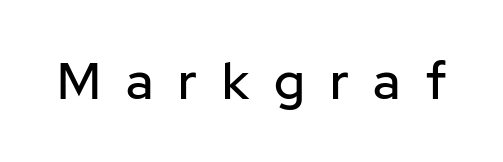
The image shows 51 px sans-serif type, upright; set unusually wide letter spacing (+0.49 em), not underlined; low stroke contrast and a medium x-height.
